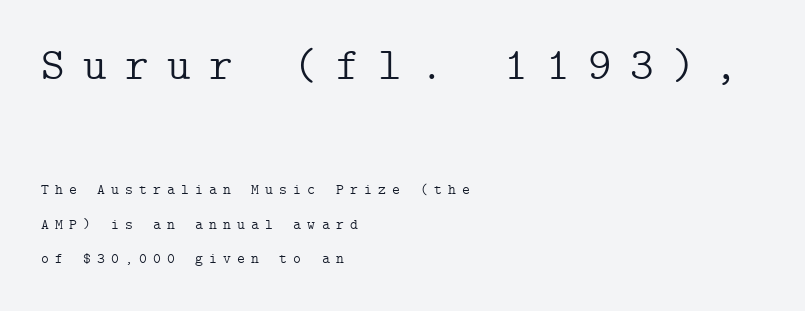
{"serif": "yes", "italic": "no", "bold": "no", "weight": "light", "width": "normal", "stroke_contrast": "low", "x_height": "medium", "underline": "no", "align": "left", "line_spacing": "loose", "line_spacing_ratio": 2.31, "letter_spacing": "wide", "letter_spacing_em": 0.41, "larger_block": "first", "size_ratio": 3.0, "glyph_px": 45}
